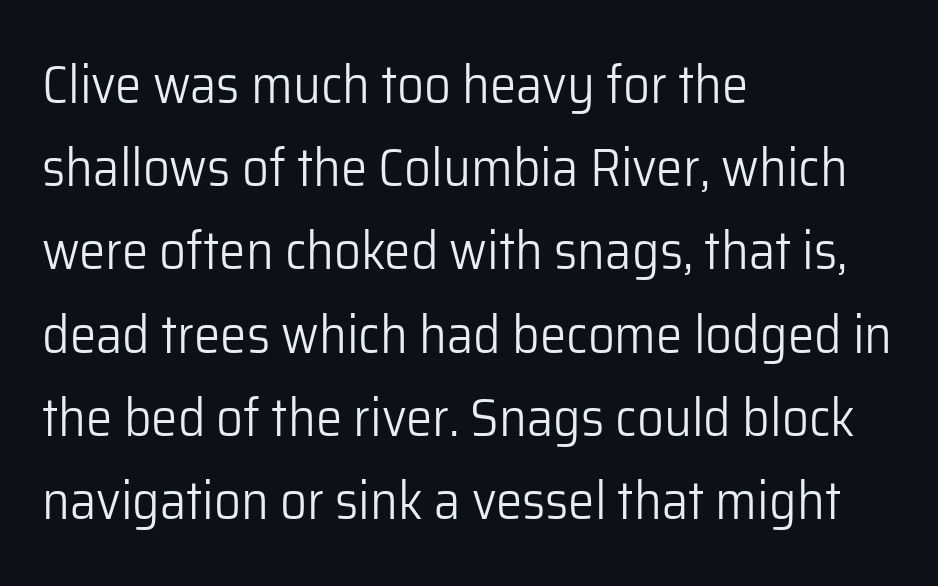
Q: Is the text bold? A: No.
Q: Is the text italic (slanted)? A: No, it is upright.
Q: Is the typeface a serif or a sans-serif typeface? A: Sans-serif.
Q: Is the text underlined? A: No.
Q: How is the paragraph aligned? A: Left-aligned.
Q: Is the spacing between letters normal or unusually wide? A: Normal.
Q: Is the spacing between lines tight, normal or loose? A: Normal.
Q: Width (condensed, normal, or wide)? A: Normal.
Q: Stroke contrast? A: Low.
Q: x-height? A: Medium.
Q: Monospaced? A: No.
